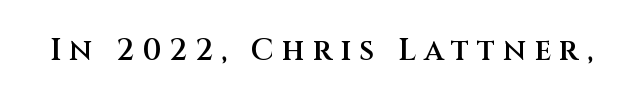
{"serif": "no", "italic": "no", "bold": "semi", "weight": "semibold", "width": "normal", "stroke_contrast": "medium", "x_height": "large", "monospaced": "no", "underline": "no", "letter_spacing": "wide", "letter_spacing_em": 0.27, "glyph_px": 30}
